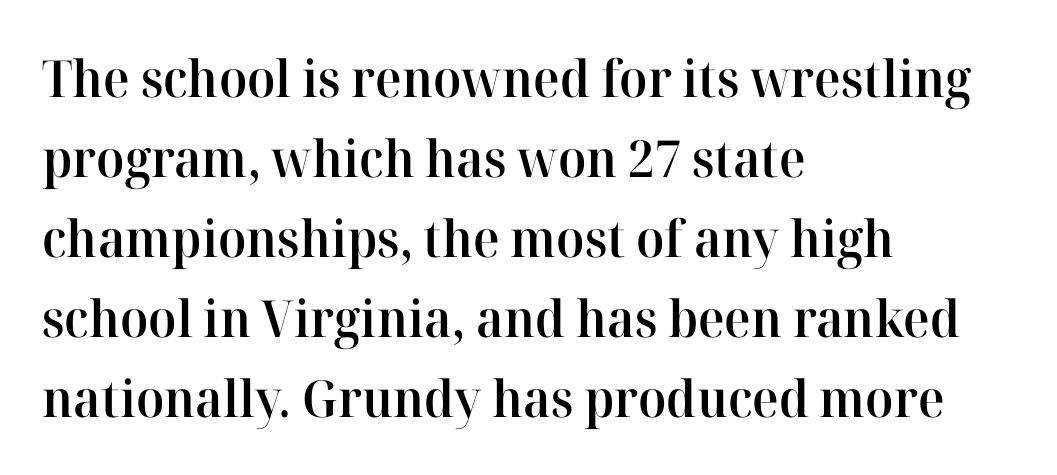
Unlike italic type, these characters show no tilt at all. One glance says typical: line gaps are just what's usual. Caption: standard tracking, unaltered. Stroke terminals: seriffed. Here the designer chose a conventional face with non-uniform glyph widths. Rule under the text: the space is simply empty.
